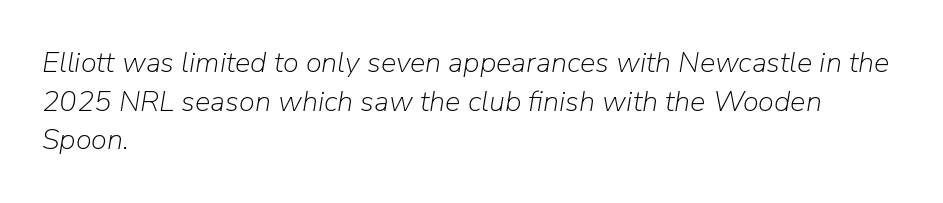
Italic? Definitely — the glyphs are oblique. Horizontal alignment here is leftward, the default for most running prose. Is the letter spacing exaggerated? No — it looks like the ordinary default. Only glyphs here, with clear space below each row.
